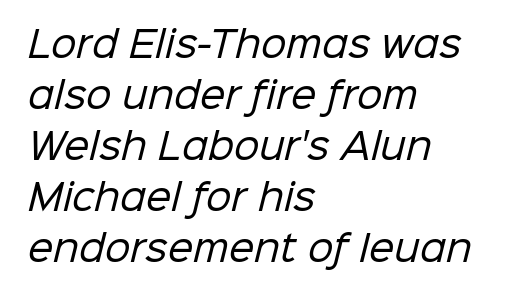
Q: Is the text bold? A: No.
Q: Is the typeface a serif or a sans-serif typeface? A: Sans-serif.
Q: Is the text underlined? A: No.
Q: How is the paragraph aligned? A: Left-aligned.
Q: Is the spacing between letters normal or unusually wide? A: Normal.
Q: Is the spacing between lines tight, normal or loose? A: Normal.
Q: Width (condensed, normal, or wide)? A: Normal.
Q: Stroke contrast? A: Low.
Q: x-height? A: Medium.
Q: Monospaced? A: No.
